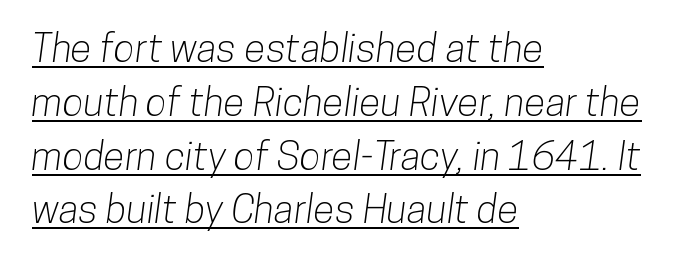
Q: Is the typeface a serif or a sans-serif typeface? A: Sans-serif.
Q: Is the text underlined? A: Yes.
Q: How is the paragraph aligned? A: Left-aligned.
Q: Is the spacing between letters normal or unusually wide? A: Normal.
Q: Is the spacing between lines tight, normal or loose? A: Normal.
Q: Width (condensed, normal, or wide)? A: Condensed.
Q: Stroke contrast? A: Low.
Q: x-height? A: Medium.
Q: Monospaced? A: No.
